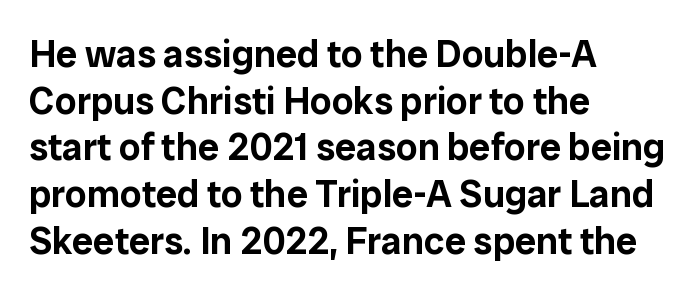
Q: Is the text italic (slanted)? A: No, it is upright.
Q: Is the typeface a serif or a sans-serif typeface? A: Sans-serif.
Q: Is the text underlined? A: No.
Q: How is the paragraph aligned? A: Left-aligned.
Q: Is the spacing between letters normal or unusually wide? A: Normal.
Q: Width (condensed, normal, or wide)? A: Normal.
Q: Stroke contrast? A: Low.
Q: x-height? A: Medium.
Q: Monospaced? A: No.
